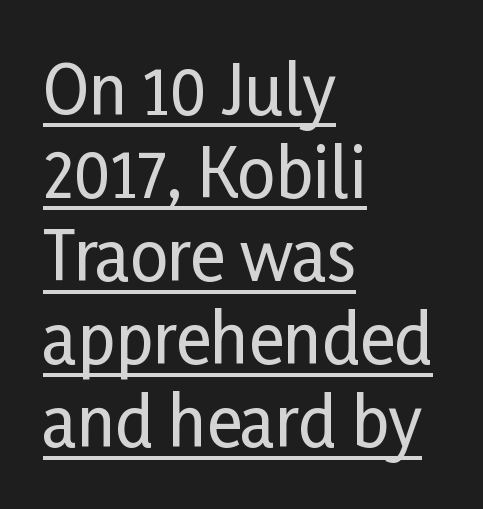
The image shows 67 px condensed sans-serif type, upright; set left-aligned, line spacing 1.24x, normal letter spacing, underlined; low stroke contrast and a medium x-height.
